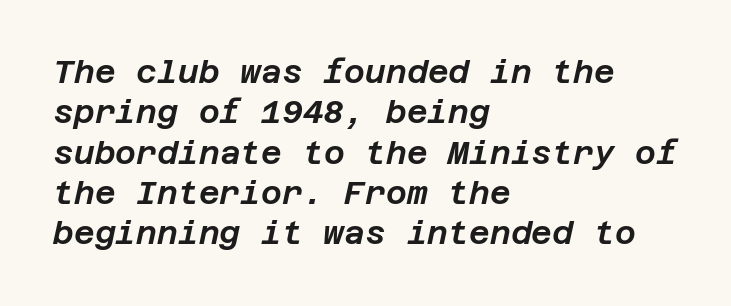
The image shows 32 px text type, italic (leaning right); set left-aligned, normal line spacing (1.26x), normal letter spacing, not underlined; low stroke contrast and a large x-height.
